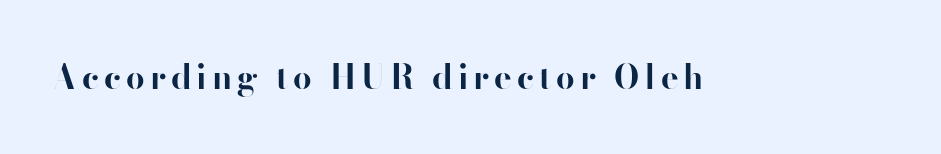
The image shows 33 px bold sans-serif type, upright; set not underlined; high stroke contrast and a small x-height.
